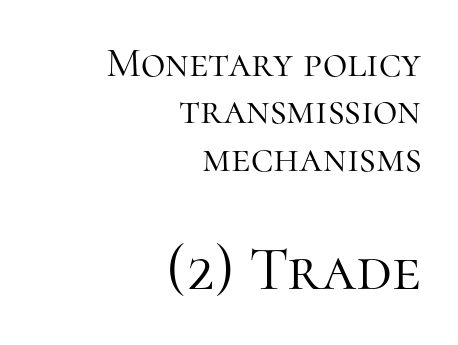
The image shows 63 px light serif type, upright; set right-aligned, tight line spacing (1.13x), normal letter spacing, not underlined; the second (bottom) block is 1.5x larger; high stroke contrast and a medium x-height.
